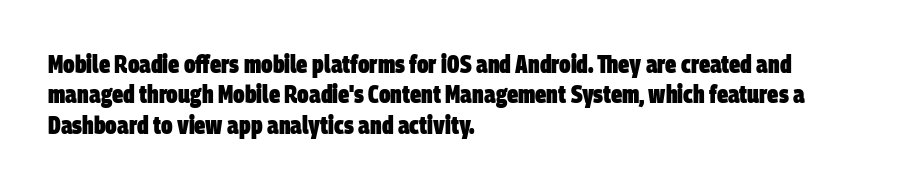
Summary of weight: heavy, a full bold. Lines of text with bare space underneath. Notice how the passage keeps a crisp vertical edge on the left only. The passage shown has conventional tracking throughout.
